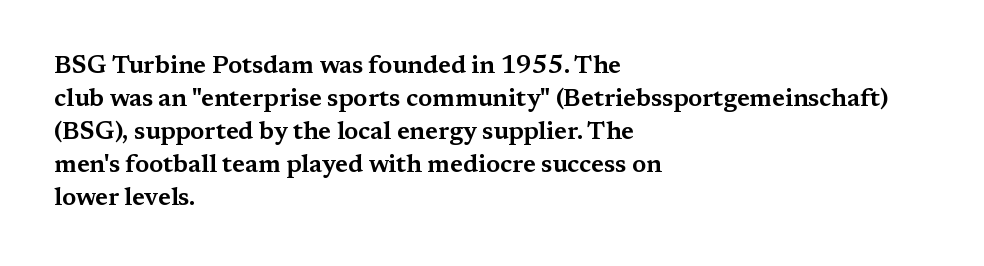
The image shows 25 px text type, upright; set left-aligned, normal line spacing (1.32x), normal letter spacing, not underlined.
